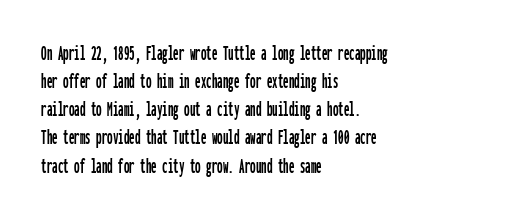
Style check: upright. Decoration check: the copy has no underline. The gaps between neighbouring characters are ordinary and unremarkable. This sample is left-justified, so line endings fall wherever the words run out. The rows are spaced the way most documents space them.
